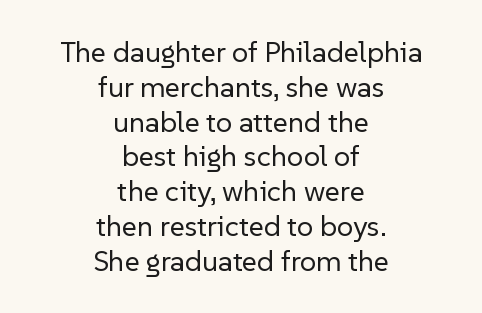
The image shows 29 px regular-weight sans-serif type, upright; set centered, line spacing 1.2x, normal letter spacing, not underlined; low stroke contrast and a medium x-height.
